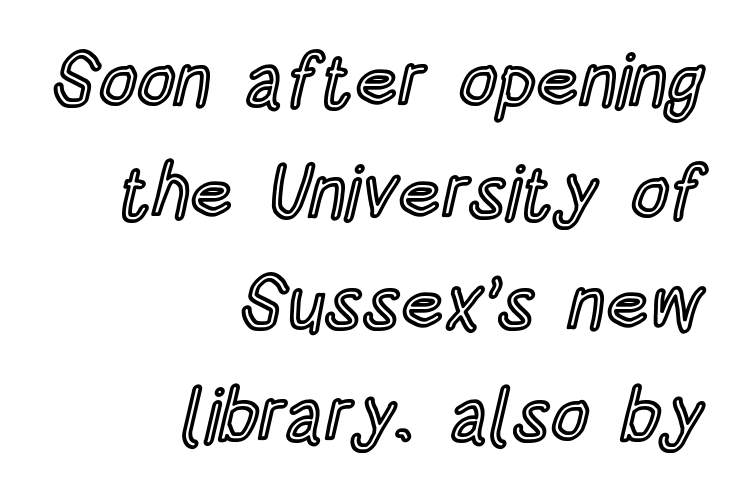
Q: Is the text italic (slanted)? A: Yes.
Q: Is the text underlined? A: No.
Q: How is the paragraph aligned? A: Right-aligned.
Q: Is the spacing between letters normal or unusually wide? A: Normal.
Q: Is the spacing between lines tight, normal or loose? A: Normal.
Q: Width (condensed, normal, or wide)? A: Condensed.
Q: x-height? A: Large.
Q: Monospaced? A: No.
